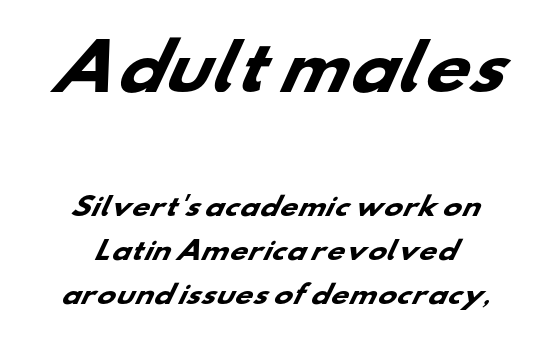
{"serif": "no", "bold": "yes", "weight": "heavy", "width": "wide", "stroke_contrast": "low", "x_height": "small", "monospaced": "no", "underline": "no", "line_spacing_ratio": 1.75, "letter_spacing": "normal", "letter_spacing_em": 0.0, "larger_block": "first", "size_ratio": 2.48, "glyph_px": 62}
